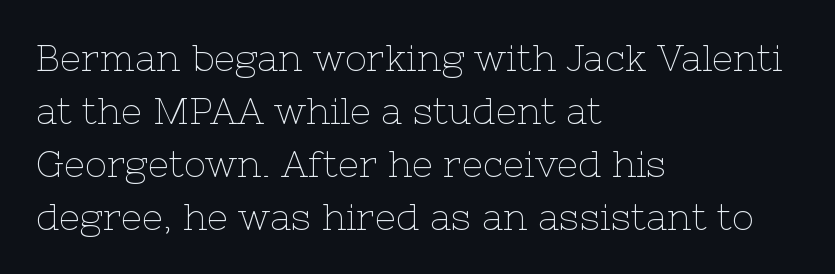
Q: Is the text bold? A: No.
Q: Is the text italic (slanted)? A: No, it is upright.
Q: Is the typeface a serif or a sans-serif typeface? A: Serif.
Q: Is the text underlined? A: No.
Q: How is the paragraph aligned? A: Left-aligned.
Q: Is the spacing between letters normal or unusually wide? A: Normal.
Q: Is the spacing between lines tight, normal or loose? A: Normal.
Q: Width (condensed, normal, or wide)? A: Normal.
Q: Stroke contrast? A: Low.
Q: x-height? A: Medium.
Q: Monospaced? A: No.
